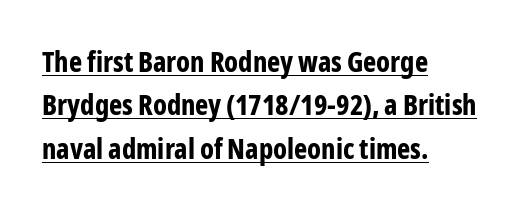
The letters advance in unequal steps, a hallmark of proportional type. Spacing between characters is what you'd get straight out of the box. Chunky letters — that's bold for sure. The designer left line spacing at the default. The ragged edge is on the right, which tells us the setting is flush left.
